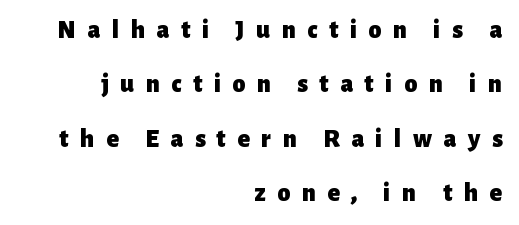
Q: Is the text bold? A: Yes.
Q: Is the text italic (slanted)? A: No, it is upright.
Q: Is the text underlined? A: No.
Q: How is the paragraph aligned? A: Right-aligned.
Q: Is the spacing between letters normal or unusually wide? A: Unusually wide.
Q: Is the spacing between lines tight, normal or loose? A: Loose.
